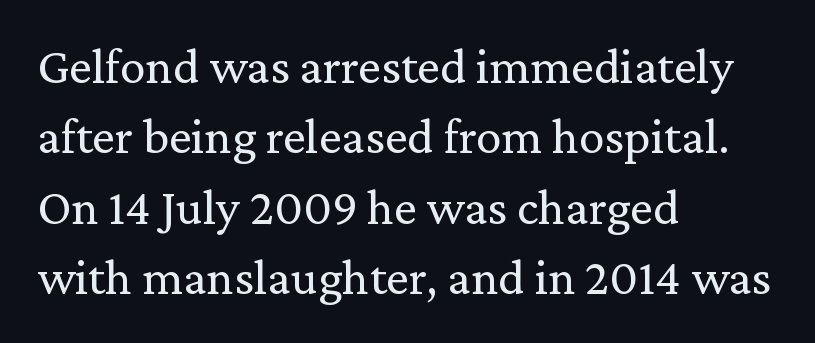
Q: Is the text bold? A: No.
Q: Is the text italic (slanted)? A: No, it is upright.
Q: Is the typeface a serif or a sans-serif typeface? A: Serif.
Q: Is the text underlined? A: No.
Q: How is the paragraph aligned? A: Left-aligned.
Q: Is the spacing between letters normal or unusually wide? A: Normal.
Q: Is the spacing between lines tight, normal or loose? A: Normal.
Q: Width (condensed, normal, or wide)? A: Normal.
Q: Stroke contrast? A: Low.
Q: x-height? A: Medium.
Q: Monospaced? A: No.
